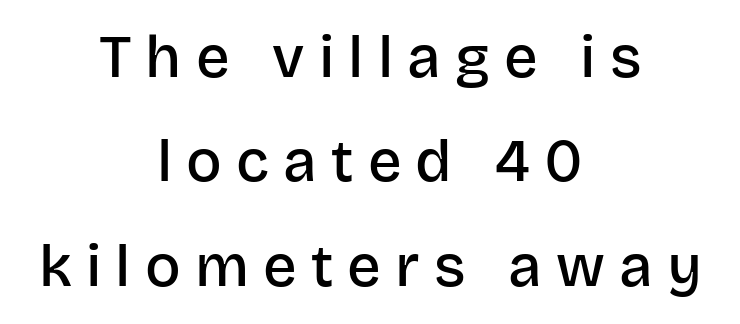
Q: Is the text bold? A: Semi-bold.
Q: Is the text italic (slanted)? A: No, it is upright.
Q: Is the typeface a serif or a sans-serif typeface? A: Sans-serif.
Q: Is the text underlined? A: No.
Q: How is the paragraph aligned? A: Centered.
Q: Is the spacing between letters normal or unusually wide? A: Unusually wide.
Q: Width (condensed, normal, or wide)? A: Normal.
Q: Stroke contrast? A: Low.
Q: x-height? A: Large.
Q: Monospaced? A: No.
